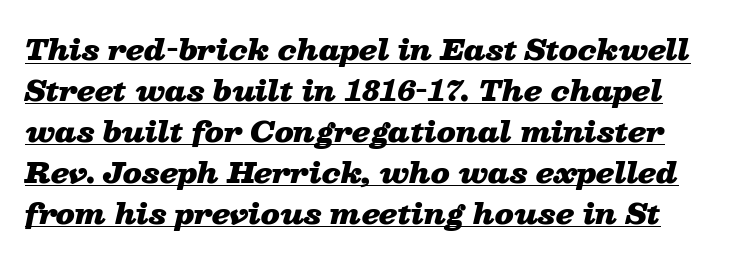
Spacing verdict: proportional, widths tailored to each character. A typesetter would call this zero additional tracking. The space between consecutive lines is moderate. Students, observe the line beneath the letters — that is underlining. Slant detected: the letters are inclined. How heavy is the stroke? Heavy — this is a bold.
